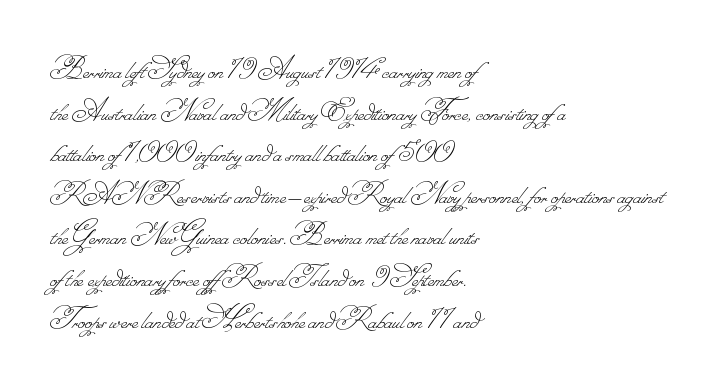
{"bold": "no", "weight": "thin", "width": "normal", "stroke_contrast": "low", "monospaced": "no", "underline": "no", "align": "left", "line_spacing": "normal", "line_spacing_ratio": 1.3, "letter_spacing": "normal", "letter_spacing_em": 0.0, "glyph_px": 32}
